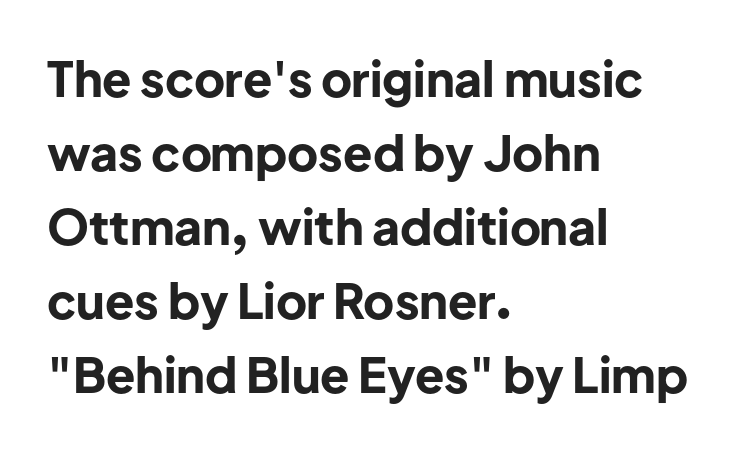
A clean baseline with only descenders dipping below it. Notice how descenders clear the ascenders below comfortably — that's standard leading. Typesetter's note: full bold, strokes at maximum text heaviness. Alignment: flush left.
